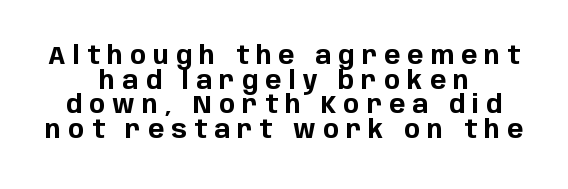
The image shows 24 px bold type, upright; set centered, tight line spacing (1.03x), unusually wide letter spacing (+0.3 em), not underlined.
